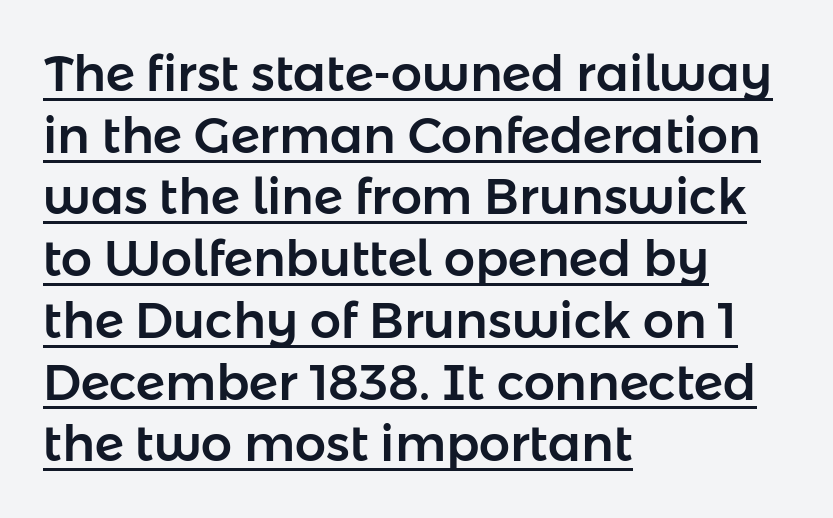
{"serif": "no", "italic": "no", "width": "normal", "stroke_contrast": "low", "x_height": "medium", "monospaced": "no", "underline": "yes", "align": "left", "line_spacing": "normal", "line_spacing_ratio": 1.26, "letter_spacing": "normal", "letter_spacing_em": 0.0, "glyph_px": 49}
